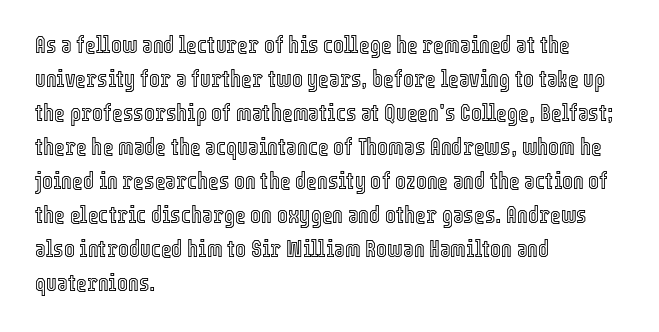
Q: Is the text italic (slanted)? A: No, it is upright.
Q: Is the text underlined? A: No.
Q: How is the paragraph aligned? A: Left-aligned.
Q: Is the spacing between letters normal or unusually wide? A: Normal.
Q: Is the spacing between lines tight, normal or loose? A: Normal.
